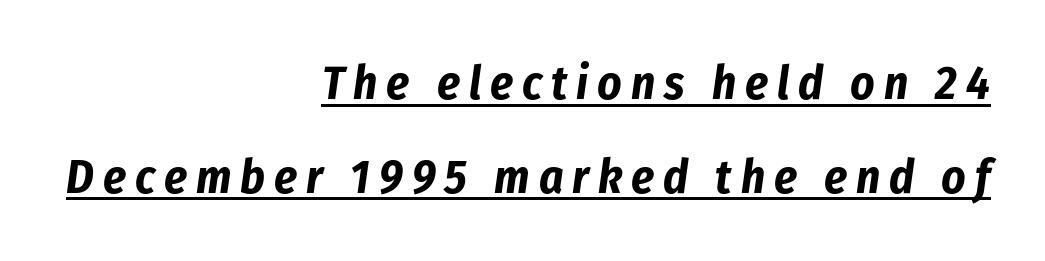
Q: Is the text bold? A: Yes.
Q: Is the text italic (slanted)? A: Yes, it leans right by about 8 degrees.
Q: Is the text underlined? A: Yes.
Q: How is the paragraph aligned? A: Right-aligned.
Q: Is the spacing between lines tight, normal or loose? A: Loose.
Q: Width (condensed, normal, or wide)? A: Condensed.
Q: Stroke contrast? A: Low.
Q: x-height? A: Medium.
Q: Monospaced? A: No.
